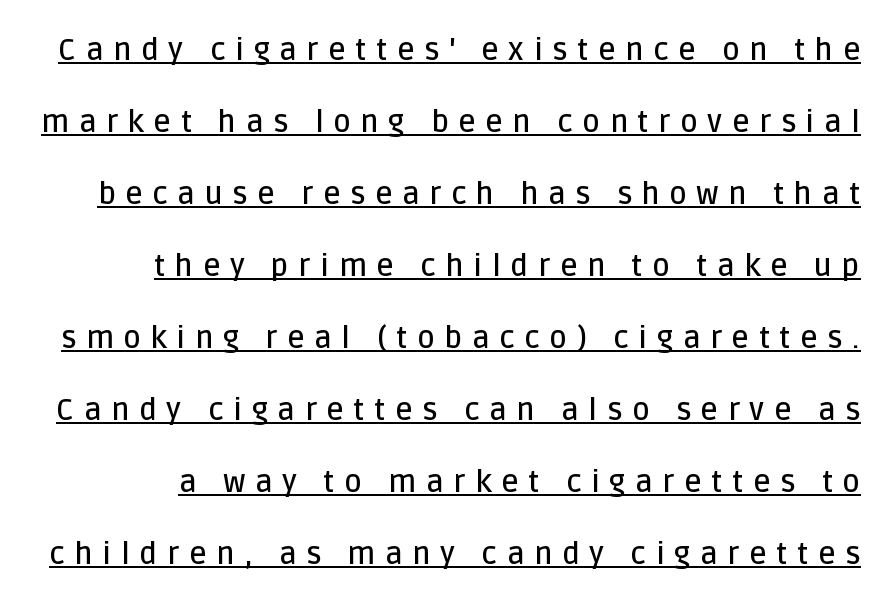
{"serif": "no", "italic": "no", "bold": "semi", "weight": "semibold", "width": "normal", "stroke_contrast": "low", "x_height": "large", "monospaced": "no", "underline": "yes", "line_spacing": "loose", "line_spacing_ratio": 2.4, "letter_spacing": "wide", "letter_spacing_em": 0.32, "glyph_px": 30}
